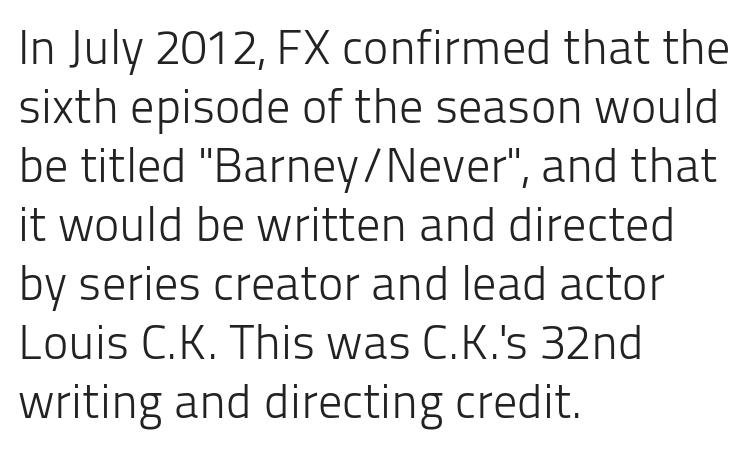
This sample uses an upright cut, with every glyph sitting square on the baseline. Each letter's strokes conclude bluntly, with no projecting serifs. Underline: absent. Observe the ordinary spacing: letters are neighbours, not strangers. This is not heavy type; no bold has been used.
